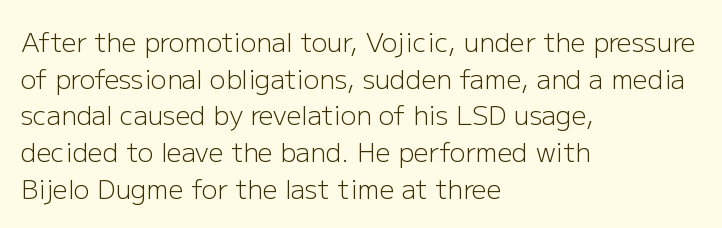
In CSS terms this would be text-align: left. The words here are not underlined. The font is comparable to plain body text, perhaps lighter. Every character sits straight up, as roman type does. The vertical gap from one line to the next is medium. Compared with typical body copy, the letter spacing here is the same.
